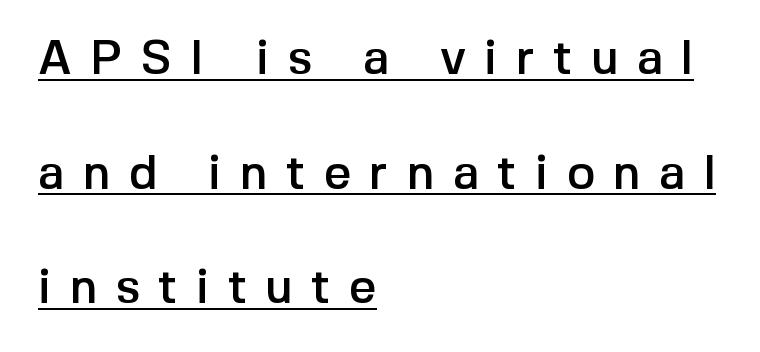
Q: Is the text italic (slanted)? A: No, it is upright.
Q: Is the typeface a serif or a sans-serif typeface? A: Sans-serif.
Q: Is the text underlined? A: Yes.
Q: How is the paragraph aligned? A: Left-aligned.
Q: Is the spacing between letters normal or unusually wide? A: Unusually wide.
Q: Is the spacing between lines tight, normal or loose? A: Loose.
Q: Width (condensed, normal, or wide)? A: Normal.
Q: x-height? A: Medium.
Q: Monospaced? A: No.
